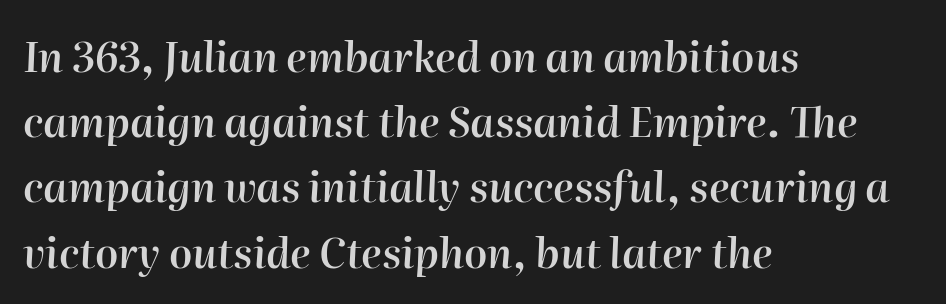
Q: Is the text bold? A: Semi-bold.
Q: Is the text italic (slanted)? A: Yes, it leans right by about 2 degrees.
Q: Is the text underlined? A: No.
Q: How is the paragraph aligned? A: Left-aligned.
Q: Is the spacing between letters normal or unusually wide? A: Normal.
Q: Is the spacing between lines tight, normal or loose? A: Normal.
Q: Width (condensed, normal, or wide)? A: Normal.
Q: Stroke contrast? A: High.
Q: x-height? A: Medium.
Q: Monospaced? A: No.
